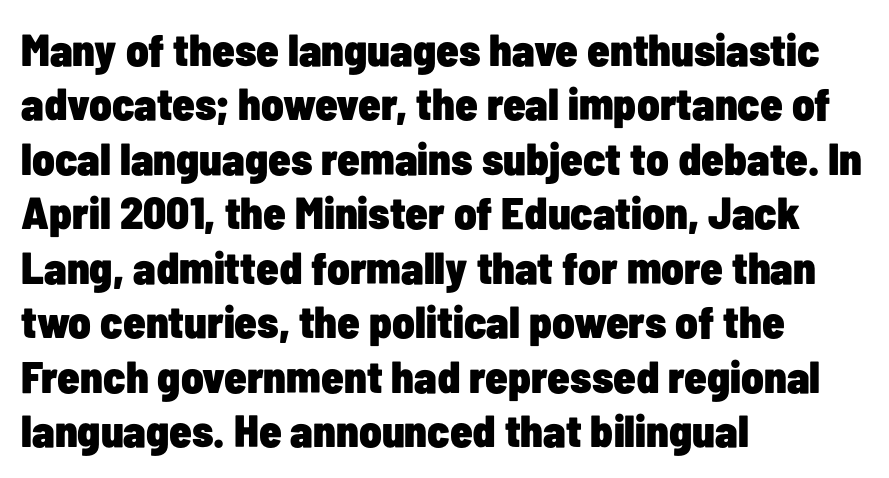
Q: Is the text bold? A: Yes.
Q: Is the text italic (slanted)? A: No, it is upright.
Q: Is the typeface a serif or a sans-serif typeface? A: Sans-serif.
Q: Is the text underlined? A: No.
Q: How is the paragraph aligned? A: Left-aligned.
Q: Is the spacing between letters normal or unusually wide? A: Normal.
Q: Width (condensed, normal, or wide)? A: Condensed.
Q: Stroke contrast? A: Low.
Q: x-height? A: Medium.
Q: Monospaced? A: No.
